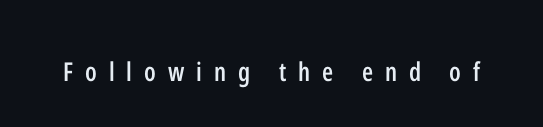
Italic? Not at all — the glyphs are vertical. Underline: absent. Each glyph is drawn with semibold strokes, heavier than normal yet not fully bold. Words appear elongated and porous because spacing is wide.
